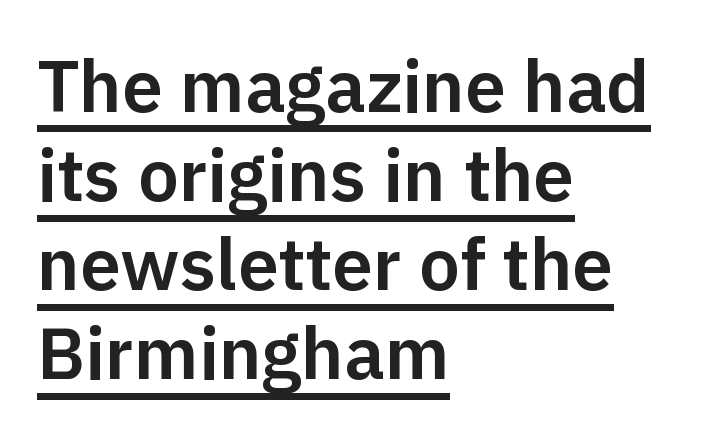
{"serif": "no", "italic": "no", "width": "normal", "stroke_contrast": "low", "x_height": "medium", "monospaced": "no", "underline": "yes", "align": "left", "line_spacing_ratio": 1.22, "letter_spacing": "normal", "letter_spacing_em": 0.0, "glyph_px": 73}
